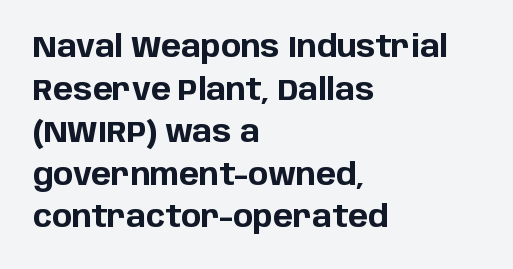
{"serif": "no", "italic": "no", "bold": "yes", "weight": "bold", "width": "normal", "stroke_contrast": "low", "x_height": "large", "monospaced": "no", "underline": "no", "align": "left", "line_spacing": "normal", "line_spacing_ratio": 1.42, "letter_spacing": "normal", "letter_spacing_em": 0.0, "glyph_px": 30}
